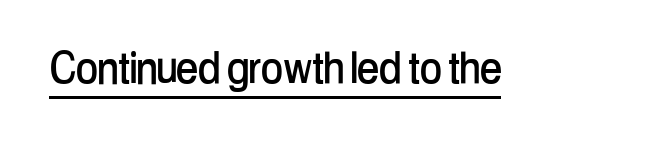
The image shows 53 px condensed sans-serif type, upright; set normal letter spacing, underlined; low stroke contrast and a medium x-height.
